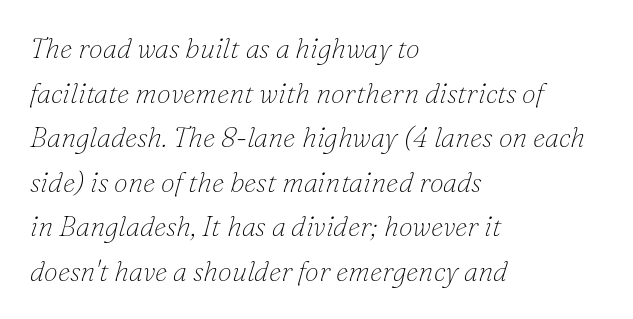
The image shows 28 px thin serif type, italic (leaning right); set left-aligned, normal line spacing (1.59x), normal letter spacing, not underlined; low stroke contrast and a small x-height.
